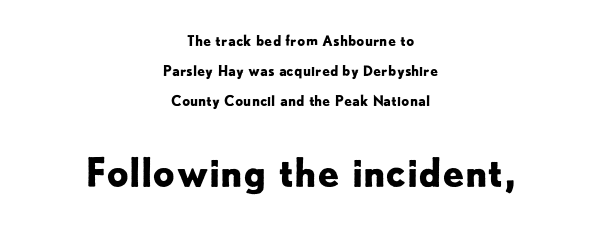
{"serif": "no", "italic": "no", "bold": "yes", "weight": "bold", "width": "normal", "stroke_contrast": "low", "x_height": "small", "monospaced": "no", "underline": "no", "align": "center", "line_spacing": "loose", "line_spacing_ratio": 2.15, "letter_spacing": "normal", "letter_spacing_em": 0.0, "larger_block": "second", "size_ratio": 2.79, "glyph_px": 39}
